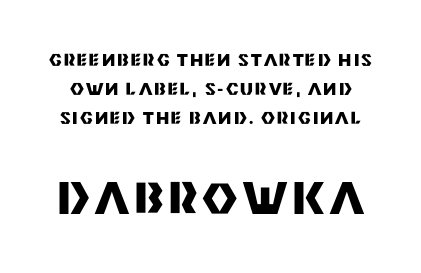
Q: Is the text bold? A: Yes.
Q: Is the text italic (slanted)? A: No, it is upright.
Q: Is the typeface a serif or a sans-serif typeface? A: Sans-serif.
Q: Is the text underlined? A: No.
Q: Which block of text is set in a larger size, the first (top) or the second (bottom)? A: The second (bottom) one.
Q: Width (condensed, normal, or wide)? A: Normal.
Q: Stroke contrast? A: Medium.
Q: x-height? A: Large.
Q: Monospaced? A: No.
